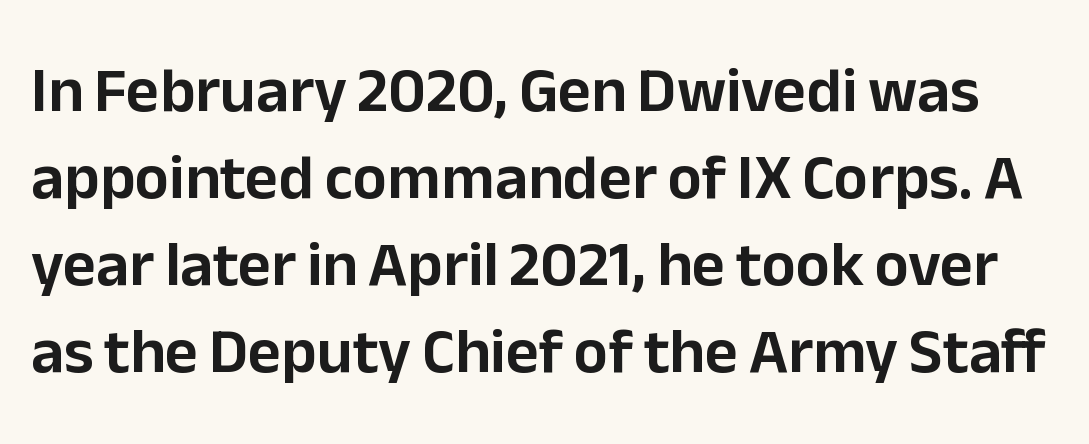
The image shows 64 px sans-serif type, upright; set normal line spacing (1.36x), normal letter spacing, not underlined; low stroke contrast and a medium x-height.
